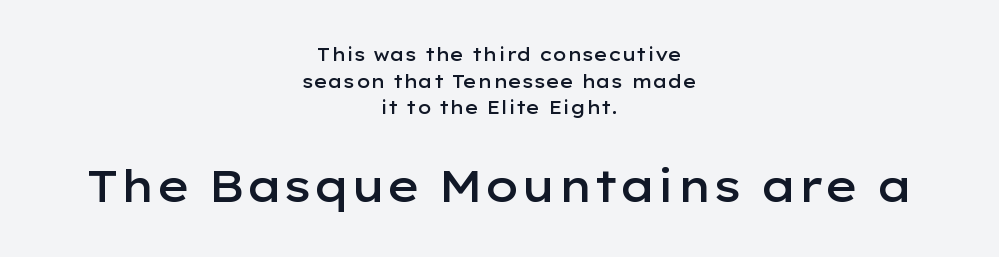
The image shows 44 px semibold, wide sans-serif type, upright; set centered, normal line spacing (1.48x), normal letter spacing, not underlined; the second (bottom) block is 2.44x larger; low stroke contrast and a medium x-height.
